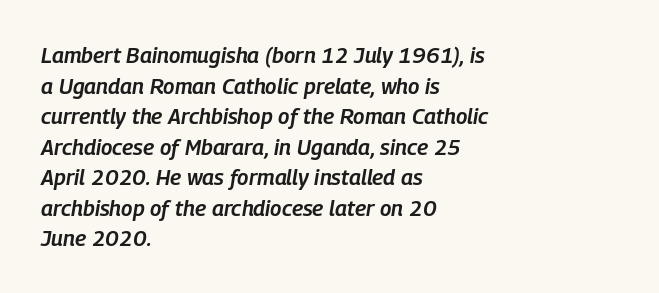
The image shows 22 px text type, italic (leaning right); set left-aligned, normal line spacing (1.39x), normal letter spacing, not underlined.
